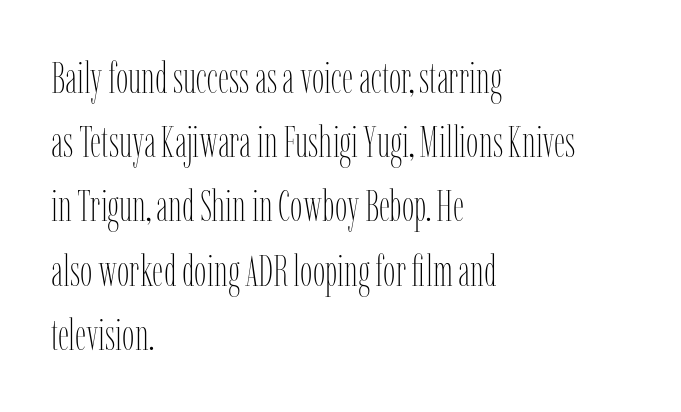
Q: Is the text bold? A: No.
Q: Is the text italic (slanted)? A: No, it is upright.
Q: Is the text underlined? A: No.
Q: How is the paragraph aligned? A: Left-aligned.
Q: Is the spacing between letters normal or unusually wide? A: Normal.
Q: Is the spacing between lines tight, normal or loose? A: Normal.
Q: Width (condensed, normal, or wide)? A: Condensed.
Q: Stroke contrast? A: Low.
Q: x-height? A: Medium.
Q: Monospaced? A: No.
